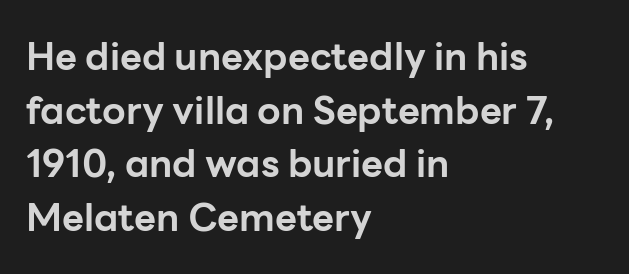
The image shows 38 px bold sans-serif type, upright; set left-aligned, normal line spacing (1.41x), normal letter spacing, not underlined; low stroke contrast and a medium x-height.
